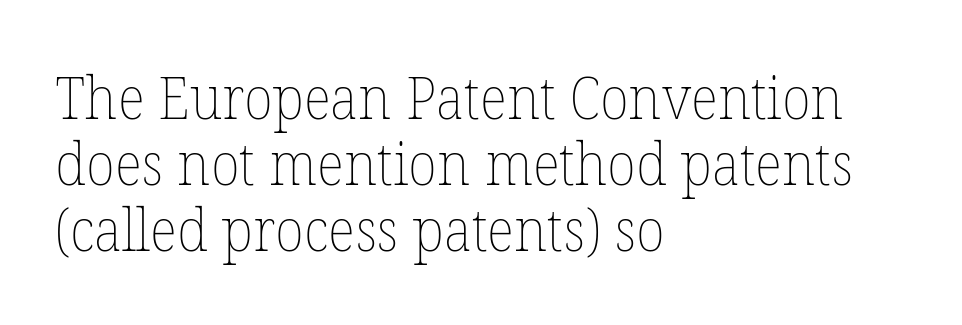
Unlike italic type, these characters show no tilt at all. The passage shown is typed in a proportional face where columns would drift. Horizontally, the lines are justified to the leading edge only. The words here are not underlined.
